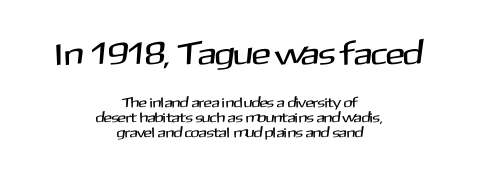
The image shows 32 px sans-serif type, upright; set centered, tight line spacing (1.05x), normal letter spacing, not underlined; the first (top) block is 2.29x larger; medium stroke contrast and a medium x-height.
